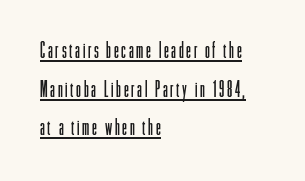
The image shows 22 px text type, upright; set left-aligned, line spacing 1.76x, underlined.
